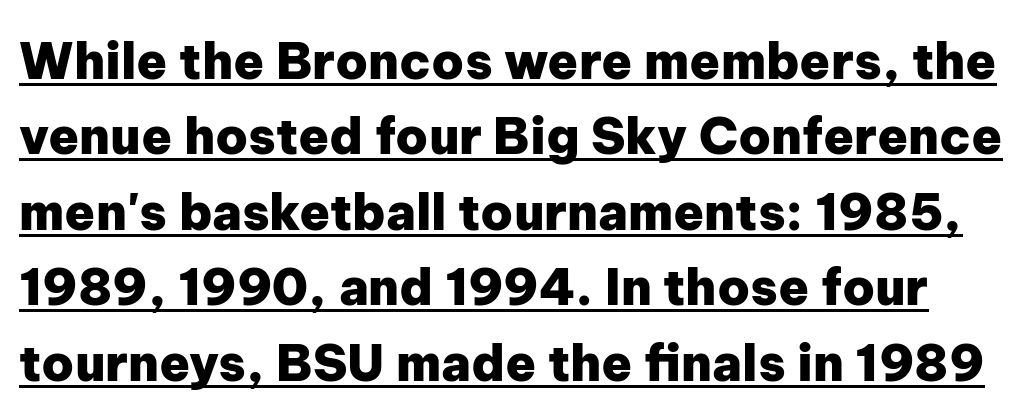
The image shows 50 px heavy sans-serif type, upright; set normal line spacing (1.51x), normal letter spacing, underlined; low stroke contrast and a medium x-height.
